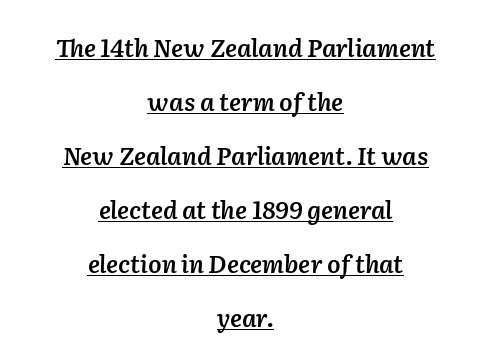
The image shows 24 px text type, italic (leaning right); set centered, loose line spacing (2.25x), normal letter spacing, underlined.
